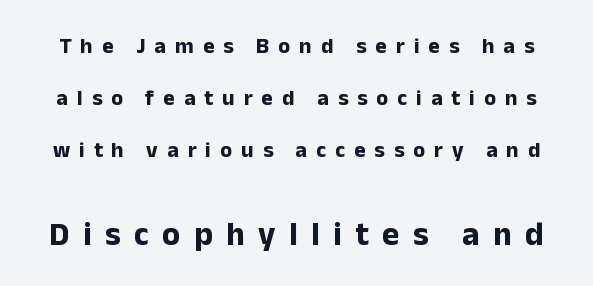
{"serif": "no", "italic": "no", "bold": "yes", "weight": "bold", "width": "normal", "stroke_contrast": "low", "x_height": "medium", "monospaced": "no", "underline": "no", "line_spacing": "loose", "line_spacing_ratio": 2.36, "letter_spacing": "wide", "letter_spacing_em": 0.41, "larger_block": "second", "size_ratio": 1.5, "glyph_px": 33}
